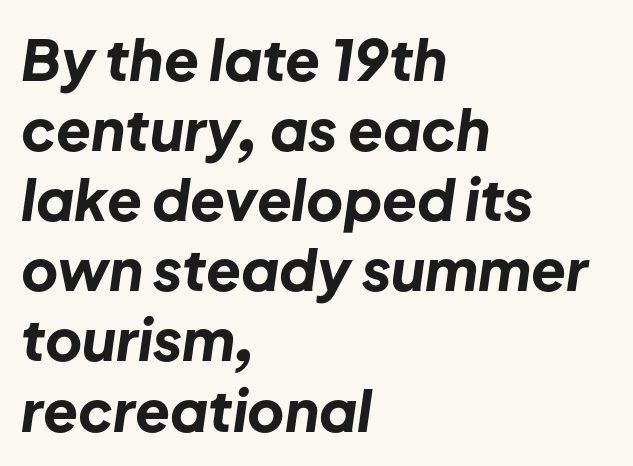
The image shows 57 px bold type, italic (leaning right); set left-aligned, line spacing 1.23x, normal letter spacing, not underlined; low stroke contrast and a medium x-height.
